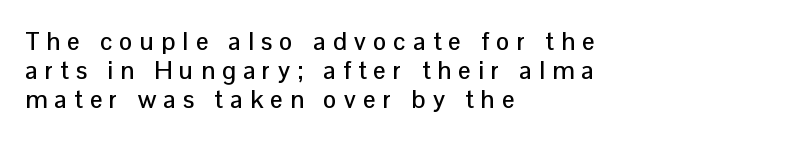
Is the letter spacing exaggerated? Yes — the characters are pushed far apart. No italicization has been applied; the sample stays upright. The passage is arranged the way most books set body copy — flush left. The zone under the glyphs is completely vacant.
